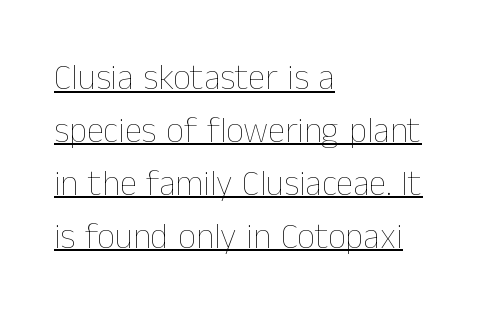
Q: Is the text bold? A: No.
Q: Is the text italic (slanted)? A: No, it is upright.
Q: Is the text underlined? A: Yes.
Q: How is the paragraph aligned? A: Left-aligned.
Q: Is the spacing between letters normal or unusually wide? A: Normal.
Q: Is the spacing between lines tight, normal or loose? A: Normal.
Q: Width (condensed, normal, or wide)? A: Normal.
Q: Stroke contrast? A: Low.
Q: x-height? A: Medium.
Q: Monospaced? A: No.
